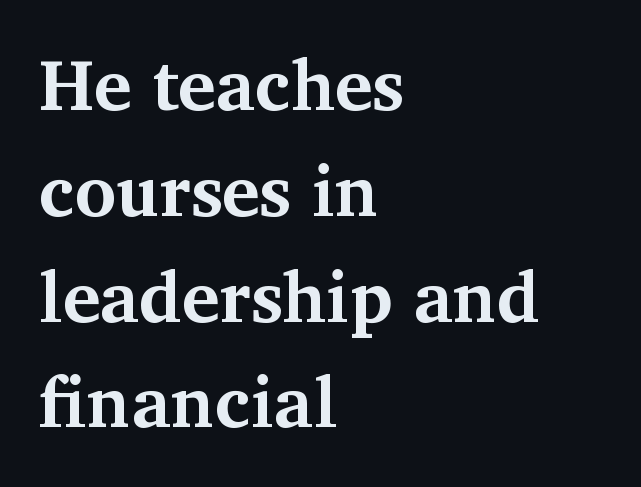
The image shows 71 px bold serif type, upright; set left-aligned, normal line spacing (1.49x), normal letter spacing, not underlined; medium stroke contrast and a medium x-height.
